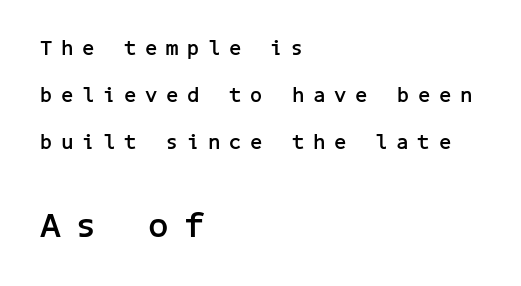
The image shows 36 px semibold sans-serif type, upright; set left-aligned, loose line spacing (2.25x), unusually wide letter spacing (+0.43 em), not underlined; the second (bottom) block is 1.71x larger; low stroke contrast and a medium x-height.
